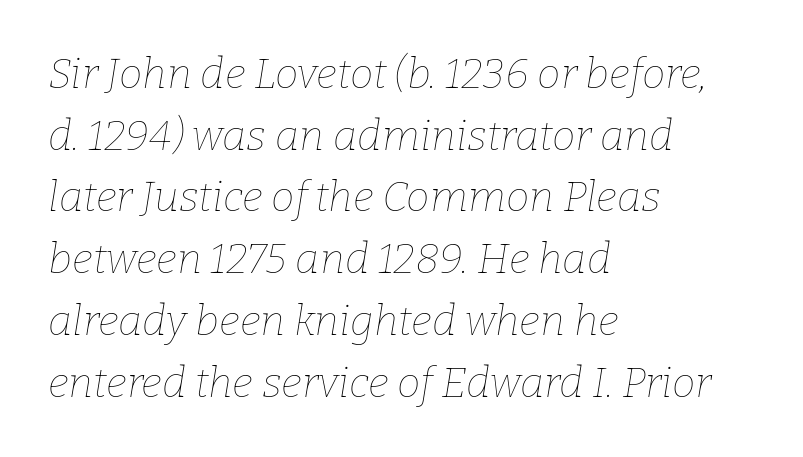
The image shows 42 px thin type, italic (leaning right); set left-aligned, normal line spacing (1.47x), normal letter spacing, not underlined; low stroke contrast and a medium x-height.
